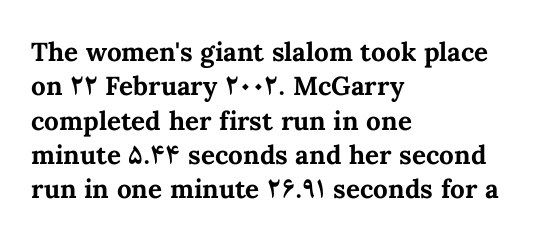
Words appear dense and cohesive because spacing is normal. Typeset ragged right — the left edge is the straight one. This sample keeps an unexceptional amount of space between lines. A clean baseline with only descenders dipping below it. Notice how thick the strokes are: this is what a full bold looks like. This is the regular roman posture of the typeface.
